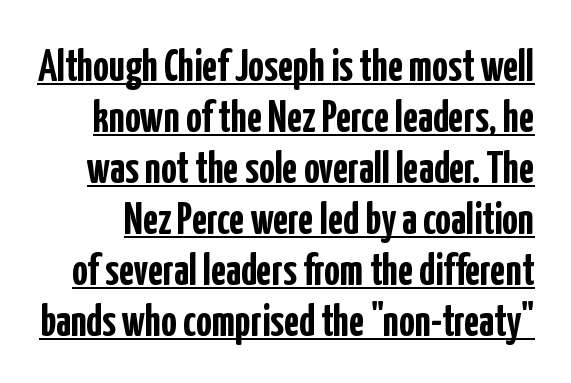
The image shows 44 px semibold, condensed sans-serif type, upright; set line spacing 1.16x, normal letter spacing, underlined; low stroke contrast and a medium x-height.
